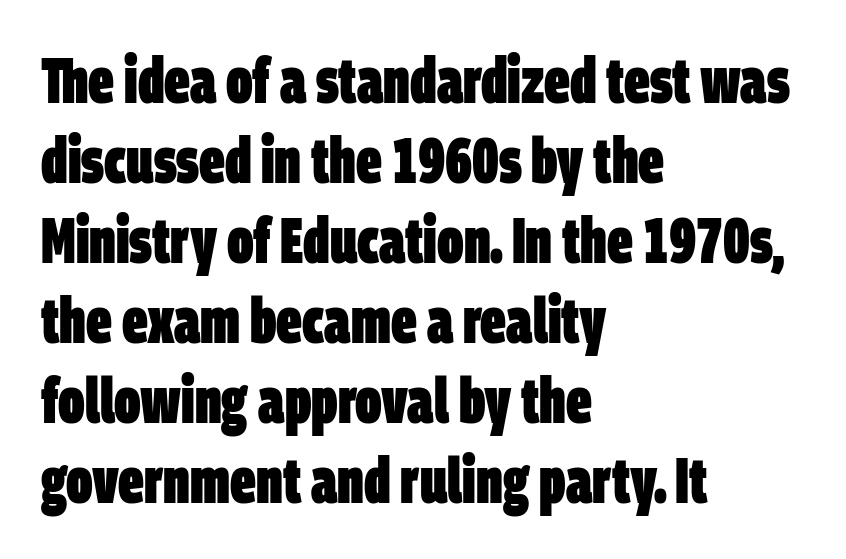
Evenly set lines give the paragraph a standard silhouette. Is this a fixed-width face? No — the glyphs have proportional, varying widths. The rag falls on the right side of this text block. What weight is shown? A full bold with thick strokes. No extra tracking has been applied to these lines.
